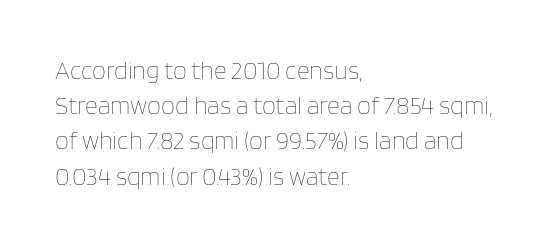
The image shows 25 px text type, upright; set left-aligned, normal line spacing (1.41x), normal letter spacing, not underlined.
